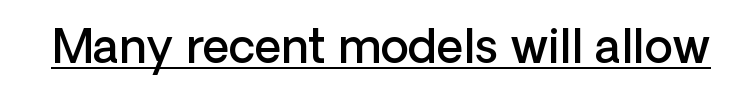
{"serif": "no", "italic": "no", "bold": "semi", "weight": "semibold", "width": "normal", "stroke_contrast": "low", "x_height": "medium", "monospaced": "no", "underline": "yes", "letter_spacing": "normal", "letter_spacing_em": 0.0, "glyph_px": 46}
